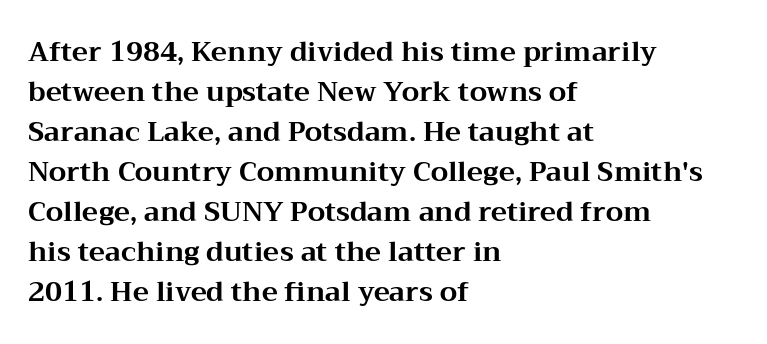
Q: Is the text bold? A: Yes.
Q: Is the text italic (slanted)? A: No, it is upright.
Q: Is the text underlined? A: No.
Q: How is the paragraph aligned? A: Left-aligned.
Q: Is the spacing between letters normal or unusually wide? A: Normal.
Q: Is the spacing between lines tight, normal or loose? A: Normal.
